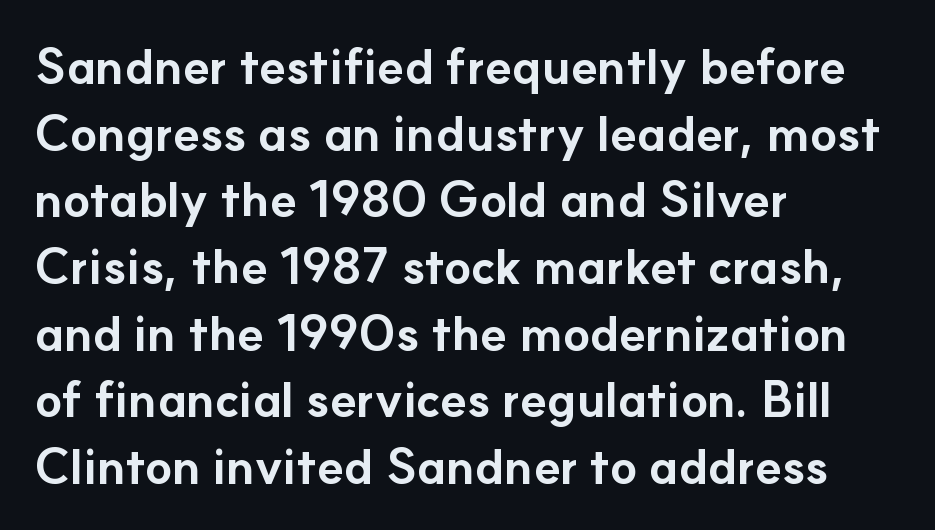
The image shows 49 px bold sans-serif type, upright; set left-aligned, normal line spacing (1.36x), normal letter spacing, not underlined; low stroke contrast and a small x-height.
